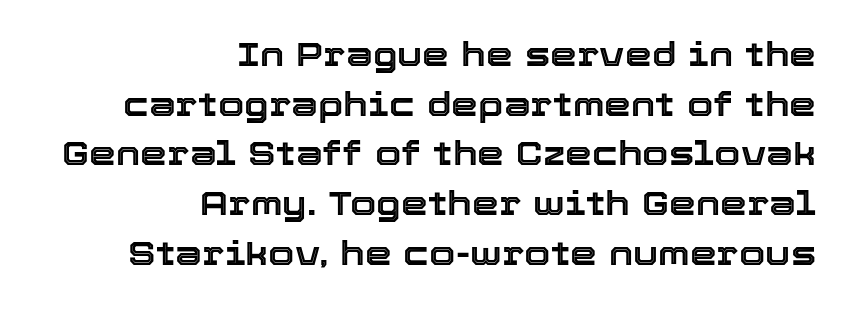
This block has exactly the height ordinary leading produces. Glyph-to-glyph distance matches everyday printed text. The rendering uses natural spacing where letterforms have individual widths. Any mark beneath the type? The region is blank.
